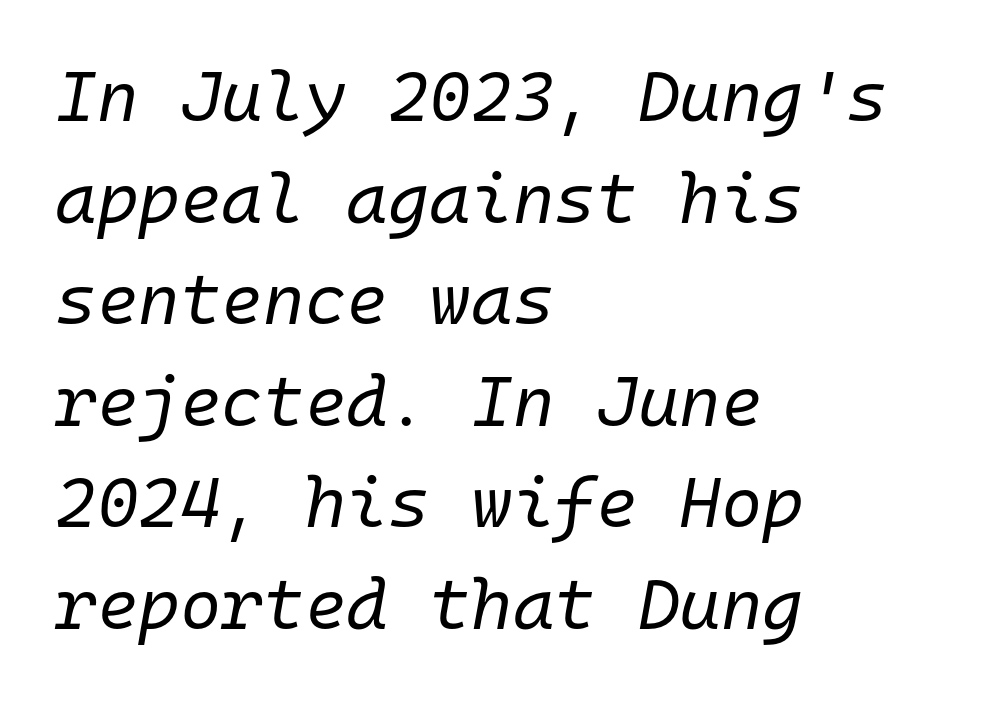
The image shows 71 px regular-weight type, italic (leaning right), monospaced; set left-aligned, normal line spacing (1.43x), normal letter spacing, not underlined; low stroke contrast and a medium x-height.
